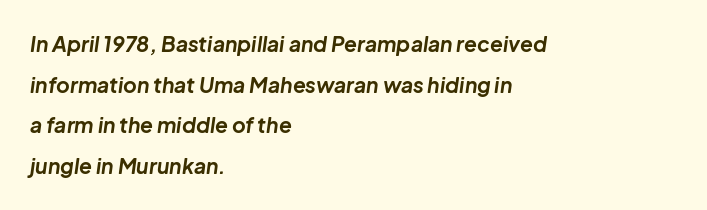
{"italic": "yes", "lean": "right", "slant_degrees": 8, "bold": "yes", "underline": "no", "align": "left", "line_spacing": "loose", "line_spacing_ratio": 1.94, "letter_spacing": "normal", "letter_spacing_em": 0.0, "glyph_px": 21}
